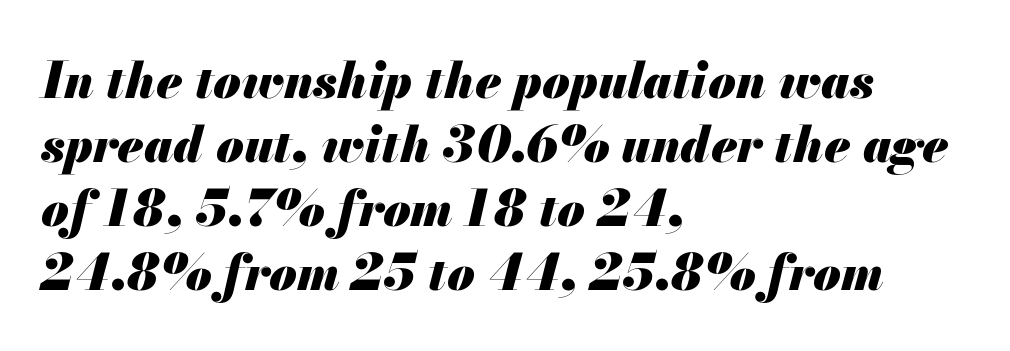
The face used here is rendered with its standard letterfit. Think of a printed novel: that variable character pitch is what you see here. Is the type bold? Yes — the strokes are clearly thick and heavy. Leftover space on each line is placed entirely after the last word. Compared with ordinary roman type, these characters are visibly tilted.
